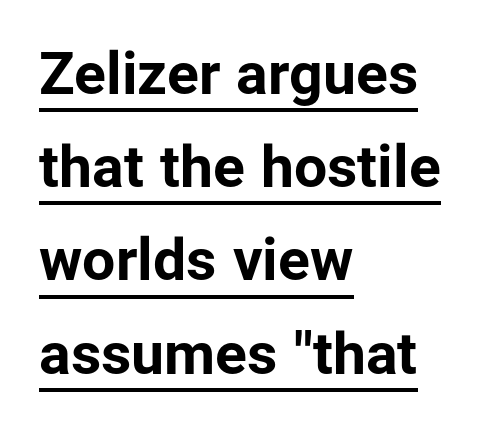
Q: Is the text bold? A: Yes.
Q: Is the text italic (slanted)? A: No, it is upright.
Q: Is the typeface a serif or a sans-serif typeface? A: Sans-serif.
Q: Is the text underlined? A: Yes.
Q: How is the paragraph aligned? A: Left-aligned.
Q: Is the spacing between letters normal or unusually wide? A: Normal.
Q: Is the spacing between lines tight, normal or loose? A: Normal.
Q: Width (condensed, normal, or wide)? A: Normal.
Q: Stroke contrast? A: Low.
Q: x-height? A: Medium.
Q: Monospaced? A: No.
